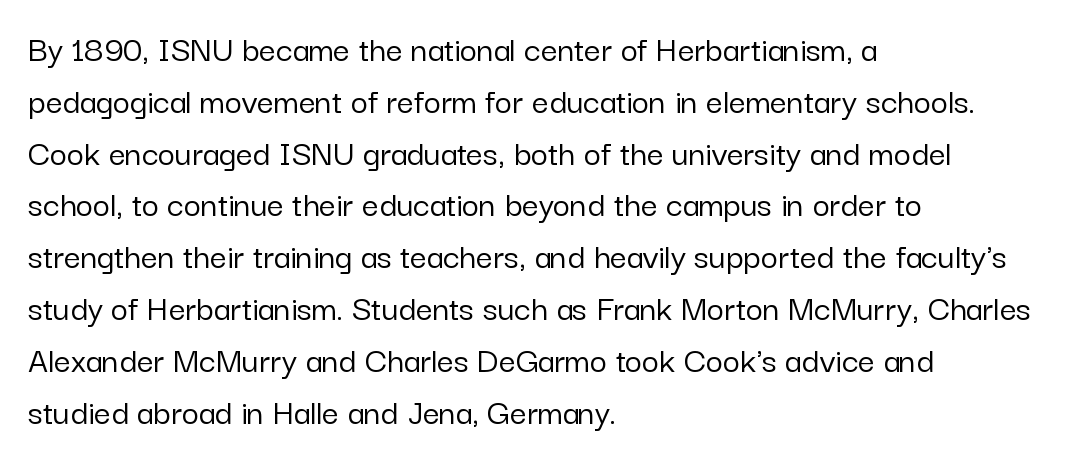
Stroke terminals: plain, sans-serif. Has an underline been added? It has not. Casual observation: everything's shoved over to the left. Each letter keeps its own natural width here, so spacing adapts to shape. Letter spacing: default.
